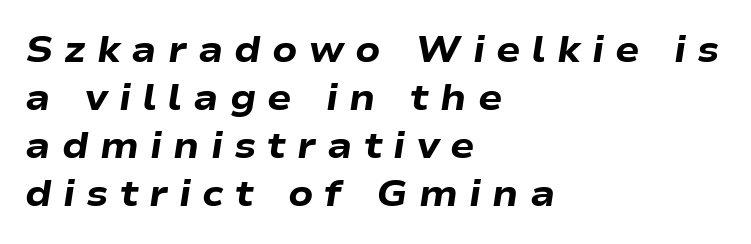
Q: Is the text bold? A: Yes.
Q: Is the text italic (slanted)? A: Yes, it leans right by about 9 degrees.
Q: Is the text underlined? A: No.
Q: How is the paragraph aligned? A: Left-aligned.
Q: Is the spacing between letters normal or unusually wide? A: Unusually wide.
Q: Is the spacing between lines tight, normal or loose? A: Normal.
Q: Width (condensed, normal, or wide)? A: Wide.
Q: Stroke contrast? A: Low.
Q: x-height? A: Medium.
Q: Monospaced? A: No.
